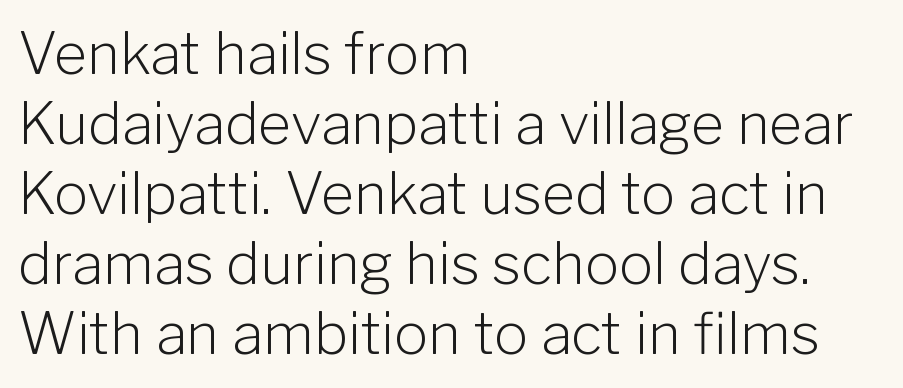
A light-to-regular cut is what we see here. Check the space under the baseline: it is left empty. Every character sits straight up, as roman type does. There is no visible air inserted between adjacent glyphs. Horizontal alignment here is leftward, the default for most running prose. No feet cap the strokes, marking this as sans-serif type.
